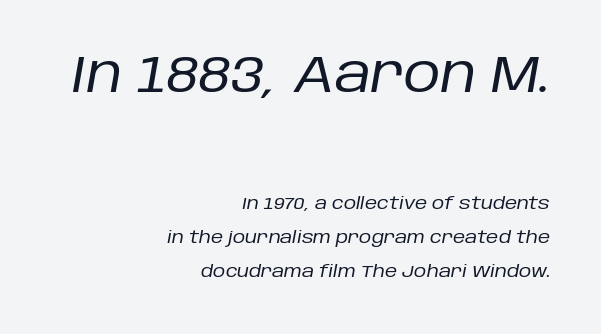
The compositor pushed each line to the right boundary. How are the letters spaced? Ordinarily, with no added tracking. Nobody drew a line under any word here. The strokes are not fattened; the text isn't bold. Rows of type keep a wide berth in the vertical direction. Size contrast runs from large at the top to small at the bottom.
